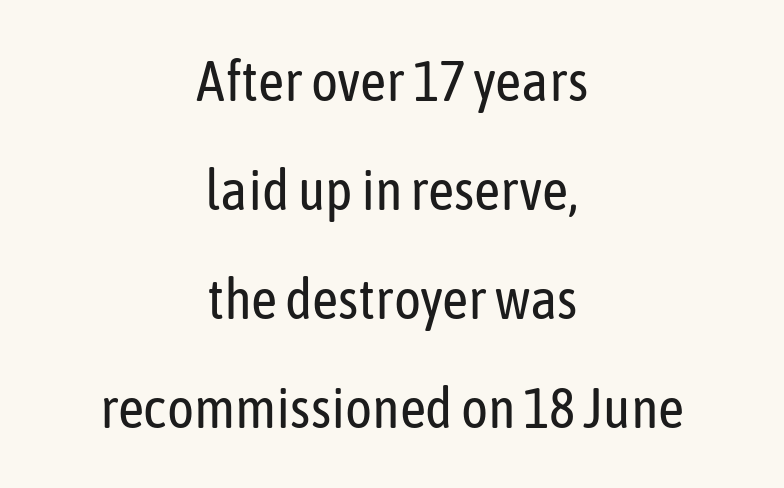
Q: Is the text bold? A: No.
Q: Is the text italic (slanted)? A: No, it is upright.
Q: Is the typeface a serif or a sans-serif typeface? A: Sans-serif.
Q: Is the text underlined? A: No.
Q: How is the paragraph aligned? A: Centered.
Q: Is the spacing between letters normal or unusually wide? A: Normal.
Q: Is the spacing between lines tight, normal or loose? A: Loose.
Q: Width (condensed, normal, or wide)? A: Condensed.
Q: Stroke contrast? A: Low.
Q: x-height? A: Medium.
Q: Monospaced? A: No.
